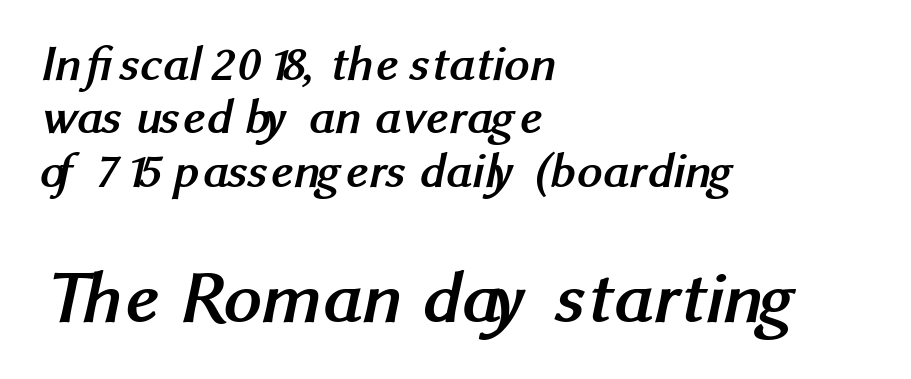
Q: Is the text bold? A: Yes.
Q: Is the typeface a serif or a sans-serif typeface? A: Sans-serif.
Q: Is the text underlined? A: No.
Q: How is the paragraph aligned? A: Left-aligned.
Q: Is the spacing between letters normal or unusually wide? A: Normal.
Q: Is the spacing between lines tight, normal or loose? A: Tight.
Q: Which block of text is set in a larger size, the first (top) or the second (bottom)? A: The second (bottom) one.
Q: Width (condensed, normal, or wide)? A: Normal.
Q: Stroke contrast? A: Medium.
Q: x-height? A: Medium.
Q: Monospaced? A: No.
